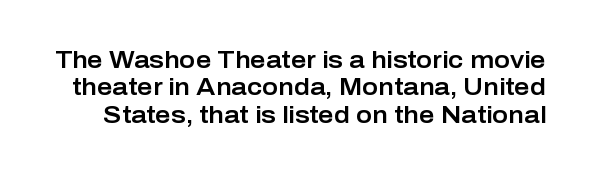
The image shows 24 px text type, upright; set tight line spacing (1.14x), normal letter spacing, not underlined.
